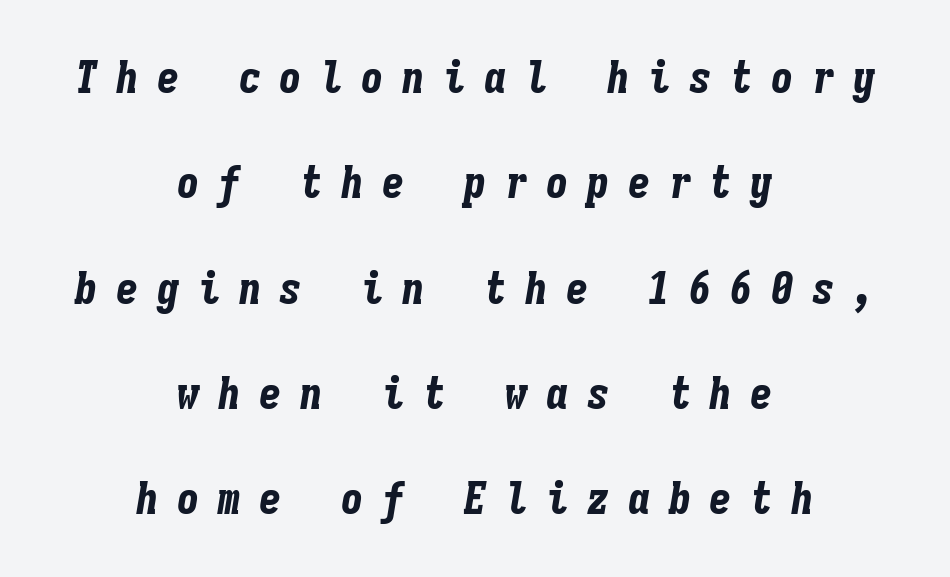
The image shows 45 px bold, condensed type, italic (leaning right), monospaced; set centered, loose line spacing (2.34x), unusually wide letter spacing (+0.41 em), not underlined; low stroke contrast and a medium x-height.
